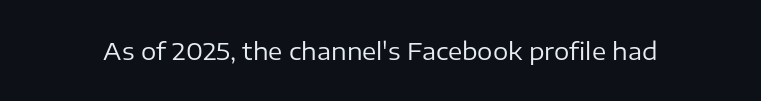
Q: Is the text bold? A: No.
Q: Is the text italic (slanted)? A: No, it is upright.
Q: Is the text underlined? A: No.
Q: Is the spacing between letters normal or unusually wide? A: Normal.
